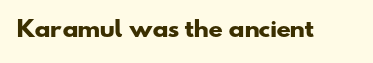
The image shows 21 px bold type; set normal letter spacing, not underlined.
